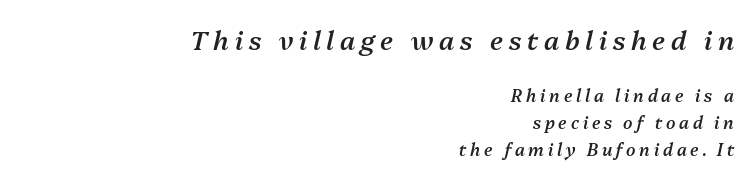
Look at the glyph heights: the upper group is clearly the bigger setting. The specimen reads as italic at a glance. Regular leading. Substantial extra tracking has been applied to these lines. Alignment: flush right. The letters are semibold — heavier than regular but short of a full bold.
